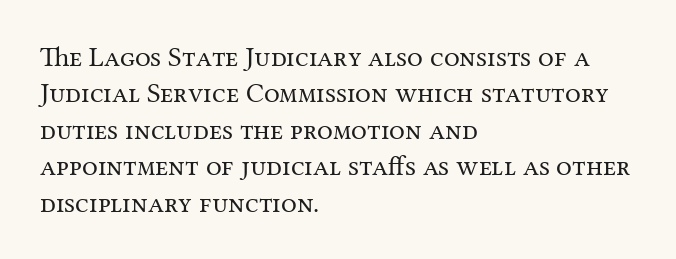
Honestly, there is no underline to notice here at all. When letters stand straight like this, we call the style roman or upright. The face used here is proportionally spaced, like ordinary book or web type. The horizontal fit of the characters is conventional and even. This reads as an unemphasized weight, regular at the heaviest. Summary of vertical rhythm: regular, with standard interline spacing.
